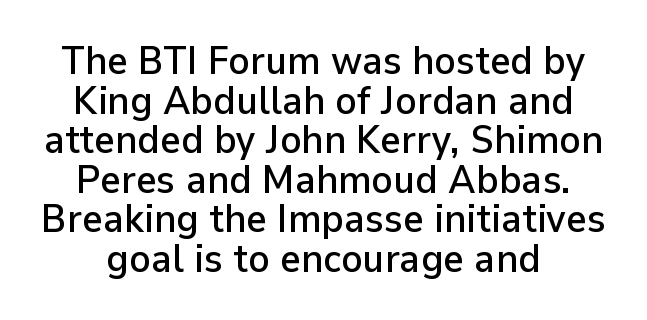
Is this a fixed-width face? No — the glyphs have proportional, varying widths. Posture: vertical. Short note: letters normally spaced. Rule under the text: the space is simply empty. Nope, no serifs anywhere on these letters. The passage shown stacks its lines with hardly any gap.
